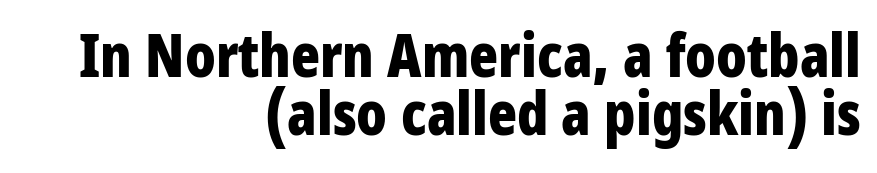
The words here are not underlined. Vertically, the passage feels compressed, each row crowding the next. Proportional: the letters do not fall into vertical columns. Are there feet on the stems? There aren't — it's a sans. As a designer I'd log this as weight 700, bold.
